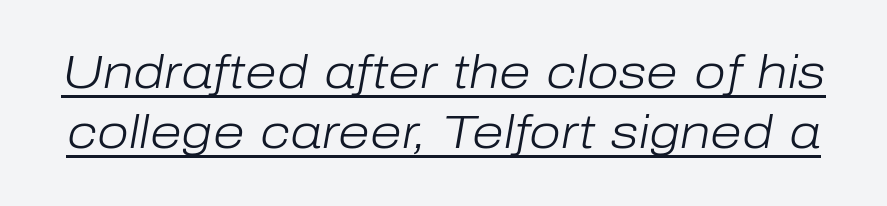
{"italic": "yes", "lean": "right", "slant_degrees": 10, "bold": "no", "weight": "light", "width": "normal", "stroke_contrast": "low", "x_height": "medium", "monospaced": "no", "underline": "yes", "line_spacing": "normal", "line_spacing_ratio": 1.31, "letter_spacing": "normal", "letter_spacing_em": 0.0, "glyph_px": 46}
